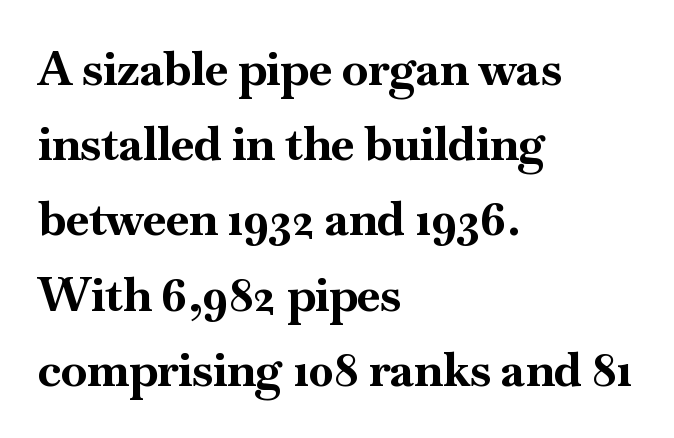
The image shows 47 px bold serif type, upright; set left-aligned, normal line spacing (1.6x), normal letter spacing, not underlined; high stroke contrast and a small x-height.
